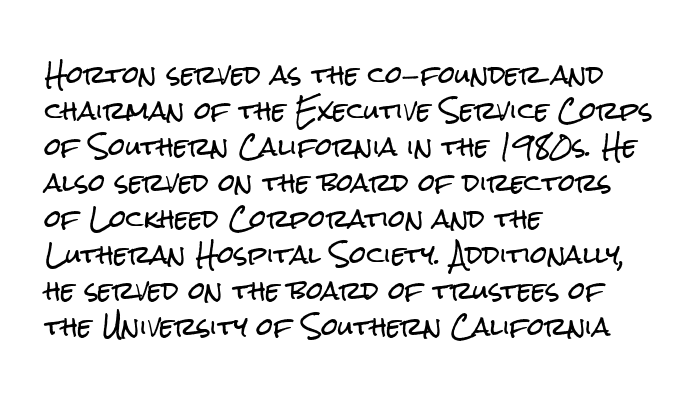
The image shows 24 px text type, upright; set left-aligned, normal line spacing (1.5x), normal letter spacing, not underlined.
